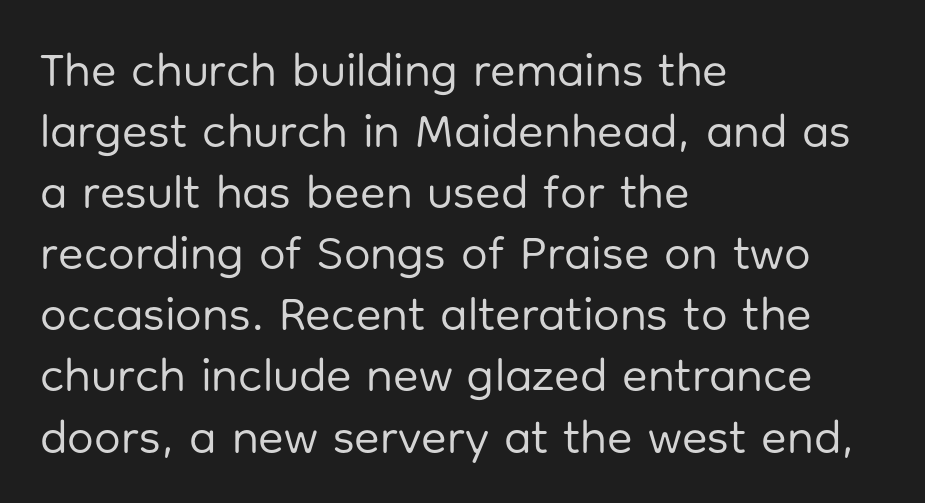
The image shows 47 px regular-weight sans-serif type, upright; set left-aligned, normal line spacing (1.3x), normal letter spacing, not underlined; low stroke contrast and a medium x-height.
